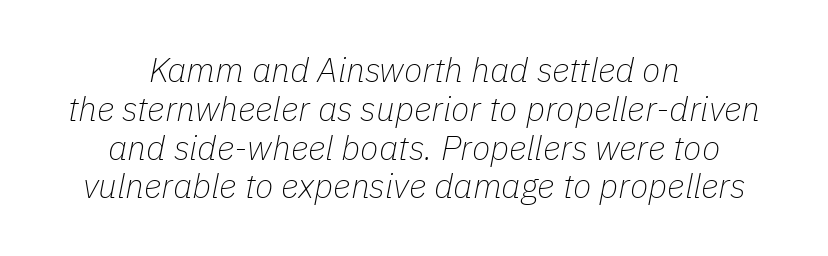
Q: Is the text bold? A: No.
Q: Is the text italic (slanted)? A: Yes, it leans right by about 11 degrees.
Q: Is the text underlined? A: No.
Q: How is the paragraph aligned? A: Centered.
Q: Is the spacing between letters normal or unusually wide? A: Normal.
Q: Is the spacing between lines tight, normal or loose? A: Tight.
Q: Width (condensed, normal, or wide)? A: Normal.
Q: Stroke contrast? A: Low.
Q: x-height? A: Medium.
Q: Monospaced? A: No.
